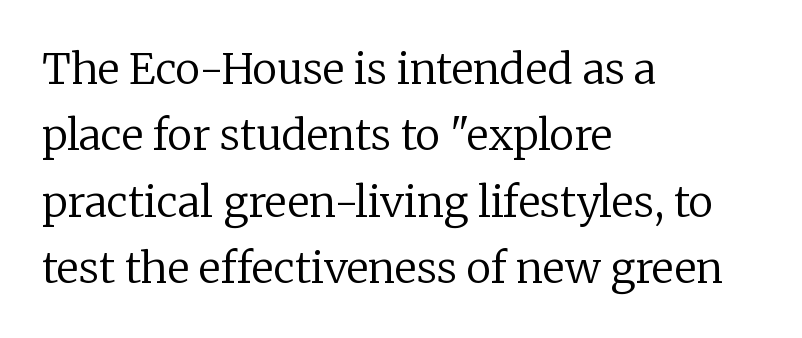
{"serif": "yes", "italic": "no", "bold": "no", "weight": "regular", "width": "normal", "stroke_contrast": "low", "x_height": "medium", "monospaced": "no", "underline": "no", "align": "left", "line_spacing": "normal", "line_spacing_ratio": 1.58, "letter_spacing": "normal", "letter_spacing_em": 0.0, "glyph_px": 42}
